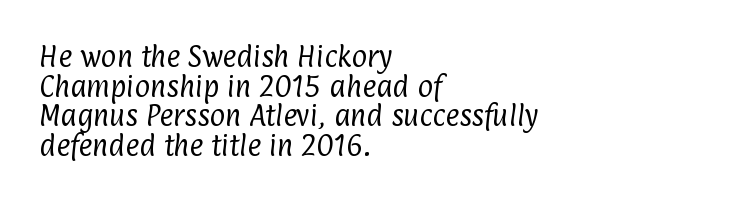
The image shows 24 px text type; set left-aligned, line spacing 1.23x, normal letter spacing, not underlined.
